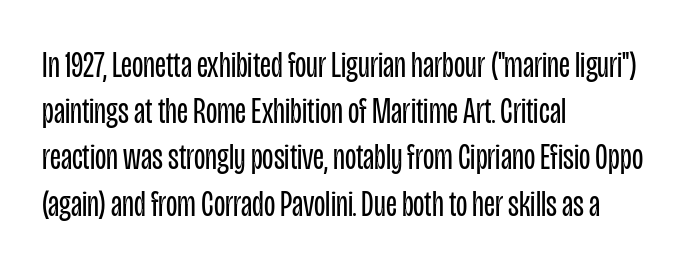
{"serif": "no", "italic": "no", "bold": "no", "weight": "regular", "width": "condensed", "stroke_contrast": "low", "x_height": "large", "monospaced": "no", "underline": "no", "align": "left", "line_spacing": "normal", "line_spacing_ratio": 1.25, "letter_spacing": "normal", "letter_spacing_em": 0.0, "glyph_px": 37}
